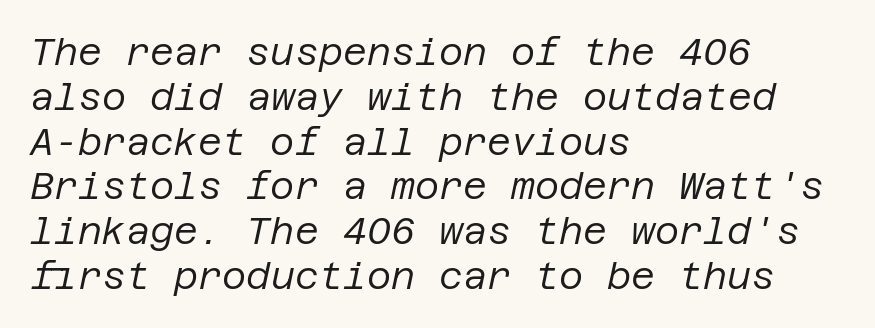
Designer's note — italics engaged. Heft: none added — not bold. These lines keep a tight, regular rhythm from letter to letter. The paragraph shown leans on its left margin. Unmarked baselines from the first word to the last.
